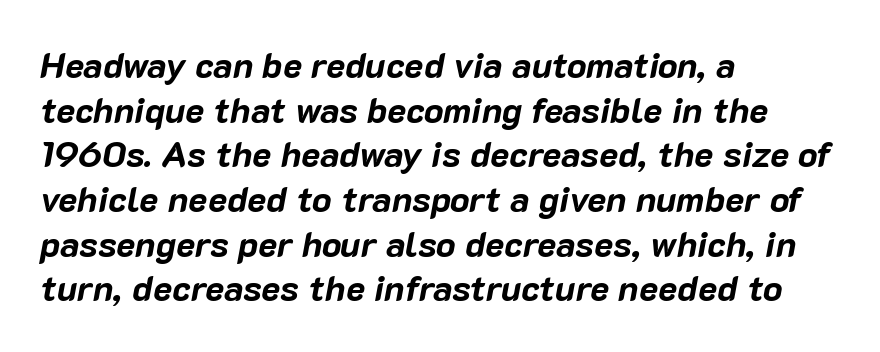
The font's italic variant was chosen for this text. Looks like regular typesetting: each glyph gets only the width it needs. Compared with an ordinary text face, these strokes are far heavier — a full bold. Horizontal alignment here is leftward, the default for most running prose.
